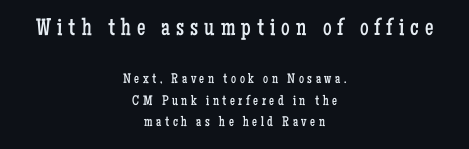
The image shows 24 px text type, upright; set centered, normal line spacing (1.51x), unusually wide letter spacing (+0.25 em), not underlined; the first (top) block is 1.71x larger.
